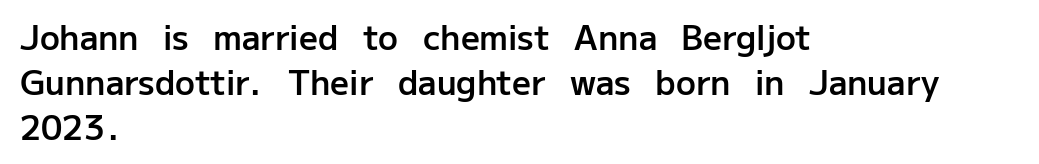
This rendering leaves character spacing at its baseline value. Notice the strokes are somewhat thickened but not fully heavy: this is a semibold. Each line starts at the same left margin while the right side varies. The space directly below the letters is spotless. When letters stand straight like this, we call the style roman or upright. The passage shown stacks its lines at a standard gap.
